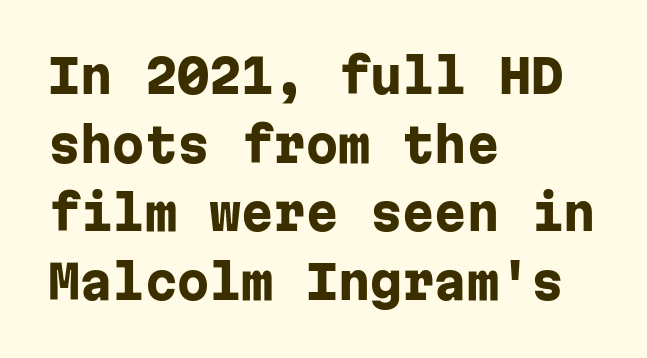
Underline: absent. This sample uses a sans-serif face. Characters follow at the spacing the type designer built in. Fixed-width glyphs throughout — classic coding-font behaviour. Ordinary non-slanted type is in use.
